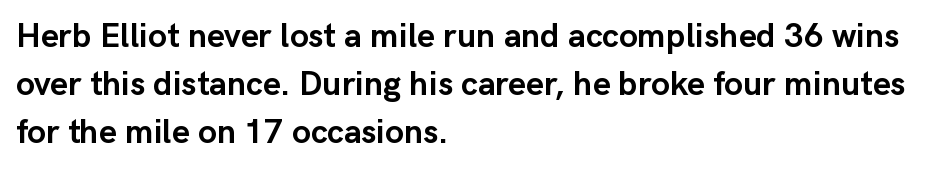
The typesetter chose a ragged-right arrangement here. A full-strength bold gives these letters their thick strokes. The passage shown is typed in a proportional face where columns would drift. The tracking reads as untouched default to a designer's eye. Posture: vertical. The designer left line spacing at the default.
